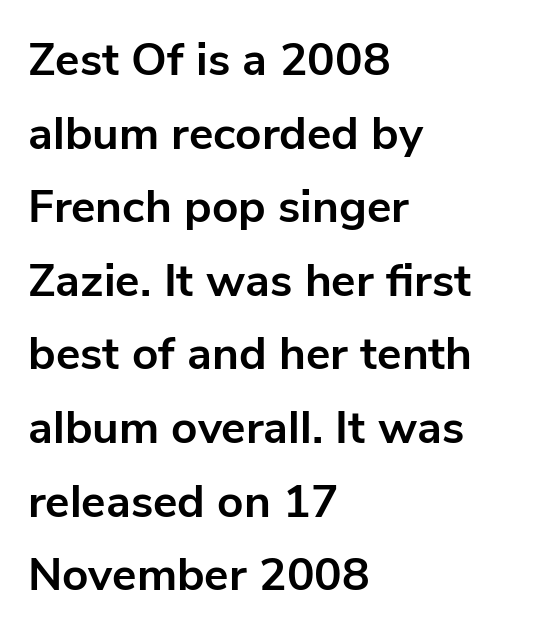
The image shows 46 px bold sans-serif type, upright; set left-aligned, normal line spacing (1.6x), normal letter spacing, not underlined; low stroke contrast and a medium x-height.
